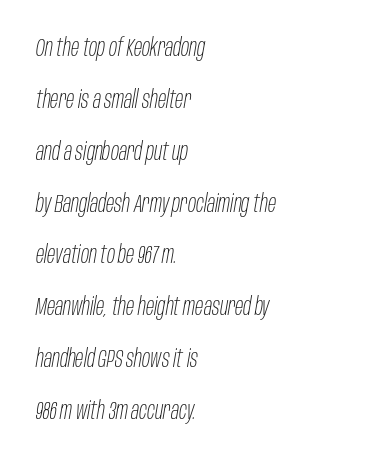
The image shows 24 px text type, italic (leaning right); set left-aligned, loose line spacing (2.16x), normal letter spacing, not underlined.
